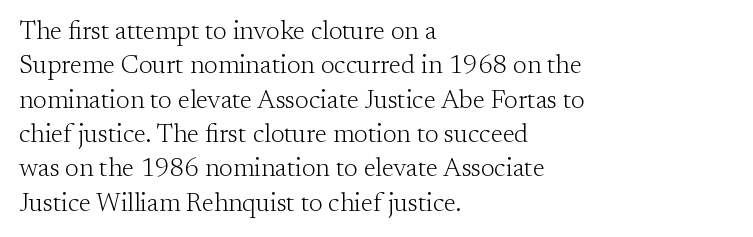
{"italic": "no", "bold": "no", "underline": "no", "align": "left", "line_spacing": "normal", "line_spacing_ratio": 1.32, "letter_spacing": "normal", "letter_spacing_em": 0.0, "glyph_px": 26}
